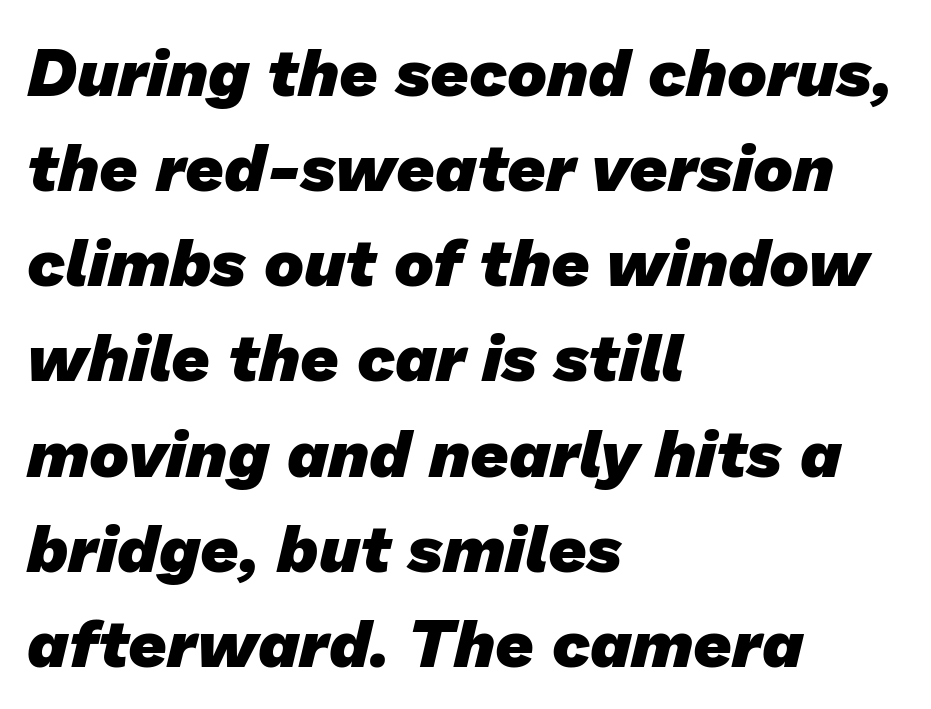
Q: Is the text bold? A: Yes.
Q: Is the typeface a serif or a sans-serif typeface? A: Sans-serif.
Q: Is the text underlined? A: No.
Q: How is the paragraph aligned? A: Left-aligned.
Q: Is the spacing between letters normal or unusually wide? A: Normal.
Q: Is the spacing between lines tight, normal or loose? A: Normal.
Q: Width (condensed, normal, or wide)? A: Normal.
Q: Stroke contrast? A: Low.
Q: x-height? A: Medium.
Q: Monospaced? A: No.
